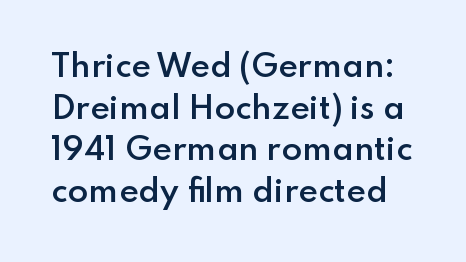
{"serif": "no", "italic": "no", "bold": "semi", "weight": "semibold", "width": "normal", "stroke_contrast": "low", "x_height": "small", "monospaced": "no", "underline": "no", "line_spacing": "normal", "line_spacing_ratio": 1.39, "letter_spacing": "normal", "letter_spacing_em": 0.0, "glyph_px": 30}
